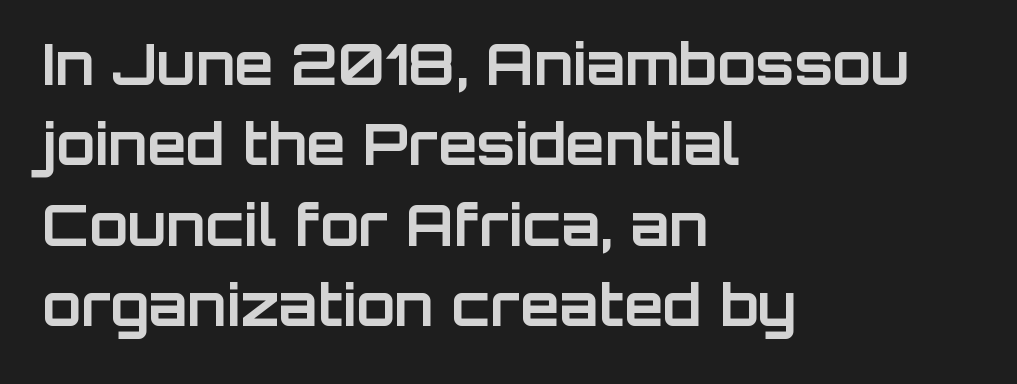
Nope, not italic — everything's standing straight. Line starts are locked; line ends wander. Character widths vary here, with narrow letters taking less room than wide ones. Pretty heavy lettering here — definitely bold. Characters follow at the spacing the type designer built in.
